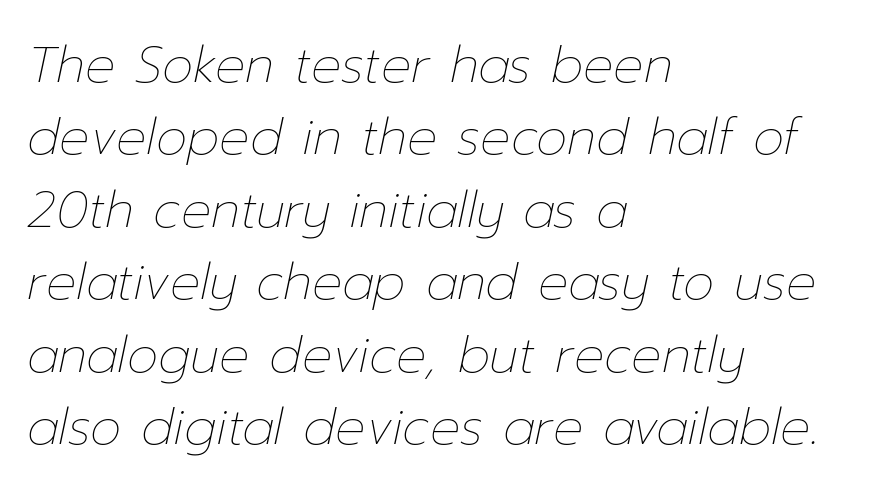
{"italic": "yes", "lean": "right", "slant_degrees": 12, "bold": "no", "weight": "thin", "width": "normal", "stroke_contrast": "low", "x_height": "medium", "monospaced": "no", "underline": "no", "align": "left", "line_spacing": "normal", "line_spacing_ratio": 1.45, "letter_spacing": "normal", "letter_spacing_em": 0.0, "glyph_px": 50}
